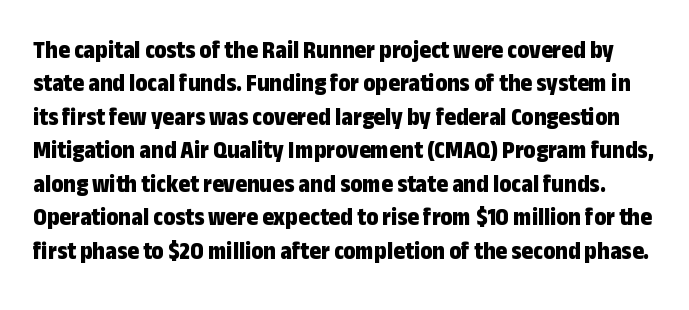
These lines carry a lot of weight — the face is fully bold. Lines of text with bare space underneath. Does the lettering tilt? It doesn't — this is upright. The rendering uses a moderate line-height, typical for paragraphs. Characters follow at the spacing the type designer built in.
